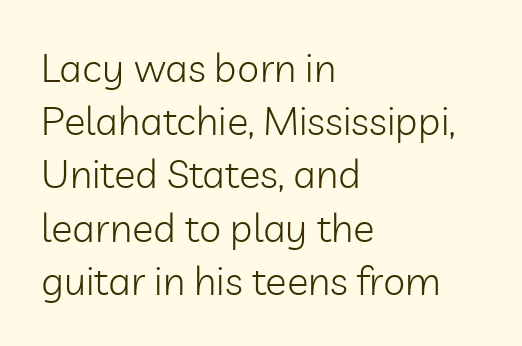
Nothing sits at the stroke ends, so this counts as sans-serif. Nothing unusual about the tracking: characters are spaced as the font intends. The gap between lines stays unmarked. The leading is moderate, giving the passage an even texture.
